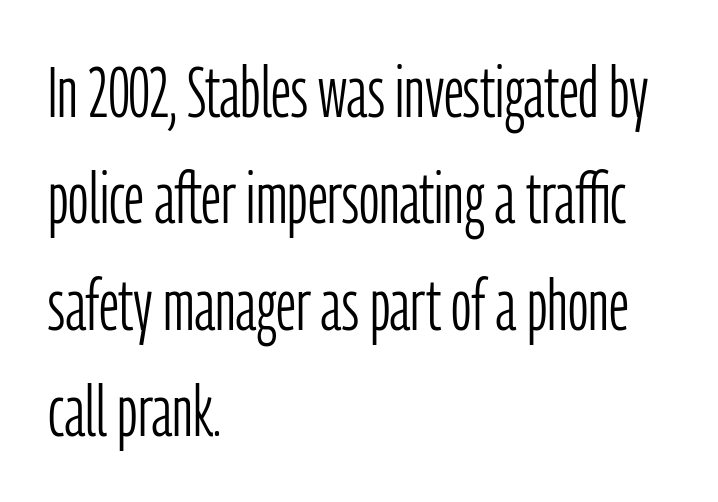
{"serif": "no", "italic": "no", "bold": "no", "weight": "light", "width": "condensed", "stroke_contrast": "low", "x_height": "medium", "monospaced": "no", "underline": "no", "align": "left", "line_spacing": "normal", "line_spacing_ratio": 1.5, "letter_spacing": "normal", "letter_spacing_em": 0.0, "glyph_px": 71}
